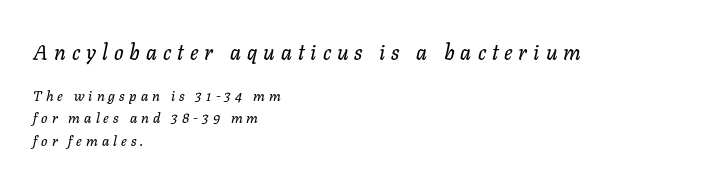
{"italic": "yes", "lean": "right", "slant_degrees": 11, "underline": "no", "align": "left", "line_spacing": "normal", "line_spacing_ratio": 1.59, "letter_spacing": "wide", "letter_spacing_em": 0.29, "larger_block": "first", "size_ratio": 1.5, "glyph_px": 21}
